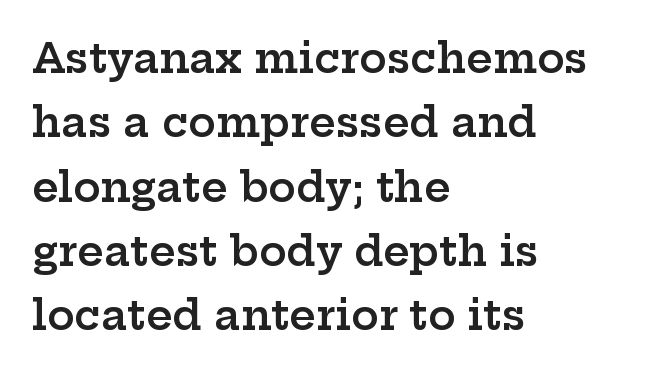
Q: Is the text bold? A: Semi-bold.
Q: Is the text italic (slanted)? A: No, it is upright.
Q: Is the typeface a serif or a sans-serif typeface? A: Serif.
Q: Is the text underlined? A: No.
Q: How is the paragraph aligned? A: Left-aligned.
Q: Is the spacing between letters normal or unusually wide? A: Normal.
Q: Is the spacing between lines tight, normal or loose? A: Normal.
Q: Width (condensed, normal, or wide)? A: Wide.
Q: Stroke contrast? A: Low.
Q: x-height? A: Medium.
Q: Monospaced? A: No.
